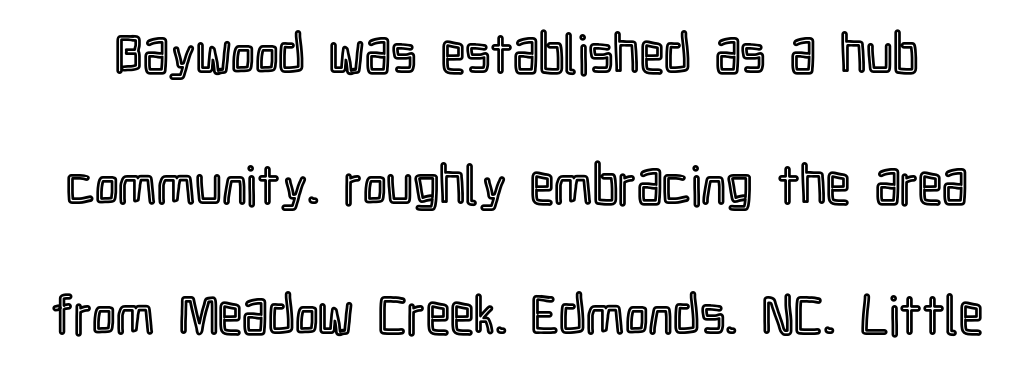
The image shows 54 px condensed type, upright; set loose line spacing (2.42x), normal letter spacing, not underlined; a medium x-height.
